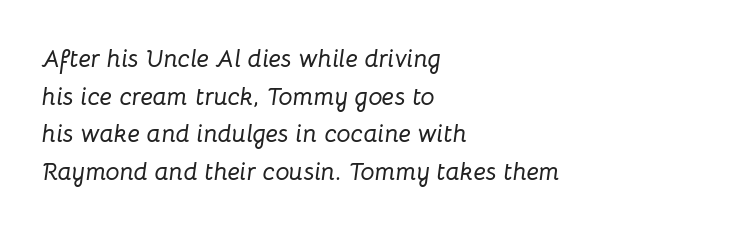
Q: Is the text italic (slanted)? A: Yes, it leans right by about 8 degrees.
Q: Is the text underlined? A: No.
Q: How is the paragraph aligned? A: Left-aligned.
Q: Is the spacing between letters normal or unusually wide? A: Normal.
Q: Is the spacing between lines tight, normal or loose? A: Normal.
